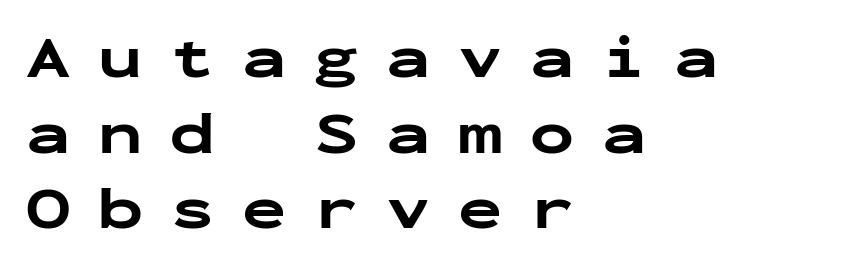
{"serif": "no", "italic": "no", "bold": "yes", "weight": "bold", "width": "wide", "stroke_contrast": "low", "x_height": "medium", "monospaced": "yes", "underline": "no", "align": "left", "line_spacing": "normal", "line_spacing_ratio": 1.28, "letter_spacing": "wide", "letter_spacing_em": 0.47, "glyph_px": 59}
